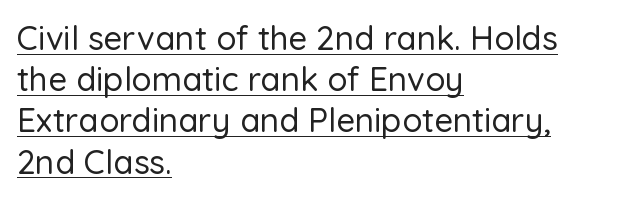
Q: Is the text italic (slanted)? A: No, it is upright.
Q: Is the typeface a serif or a sans-serif typeface? A: Sans-serif.
Q: Is the text underlined? A: Yes.
Q: How is the paragraph aligned? A: Left-aligned.
Q: Is the spacing between letters normal or unusually wide? A: Normal.
Q: Is the spacing between lines tight, normal or loose? A: Normal.
Q: Width (condensed, normal, or wide)? A: Normal.
Q: Stroke contrast? A: Low.
Q: x-height? A: Medium.
Q: Monospaced? A: No.
